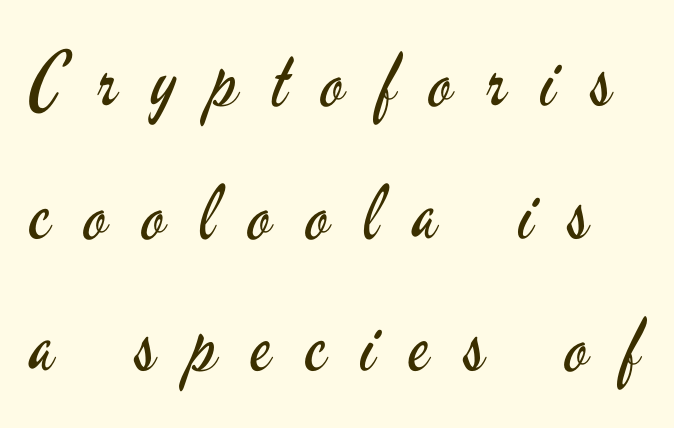
Check the space under the baseline: it is left empty. You could not count columns in this text — the font is proportionally spaced. The line texture is sparse and dotted thanks to wide tracking. The text was rendered using a sans face with plain stroke endings.
